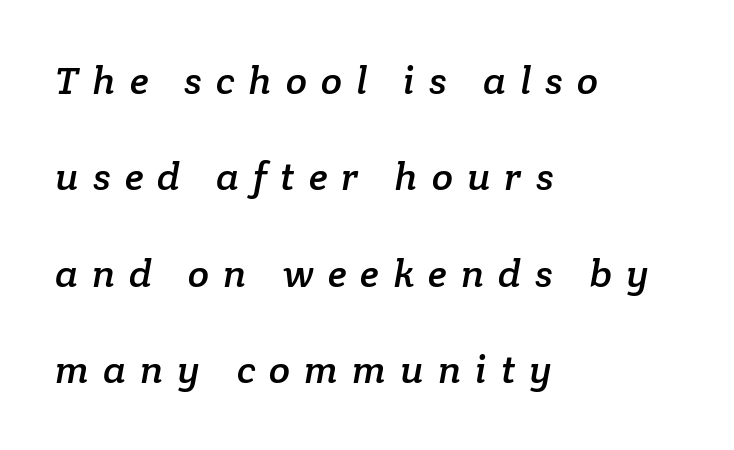
Serifs: yes, visible at the terminals of the letterforms. A typesetter would call this leading open, well beyond the default. Descender tails drop into unmarked territory. Every row of glyphs begins at an identical x-position on the left. Short note: letters widely spaced. This sample has the flowing, uneven cadence of proportional lettering.
